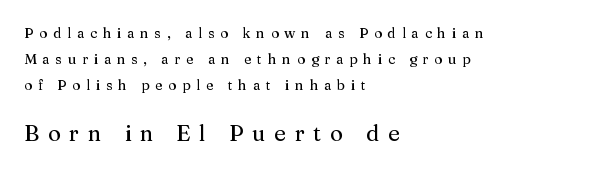
The image shows 22 px text type, upright; set left-aligned, line spacing 1.84x, unusually wide letter spacing (+0.4 em), not underlined; the second (bottom) block is 1.57x larger.
